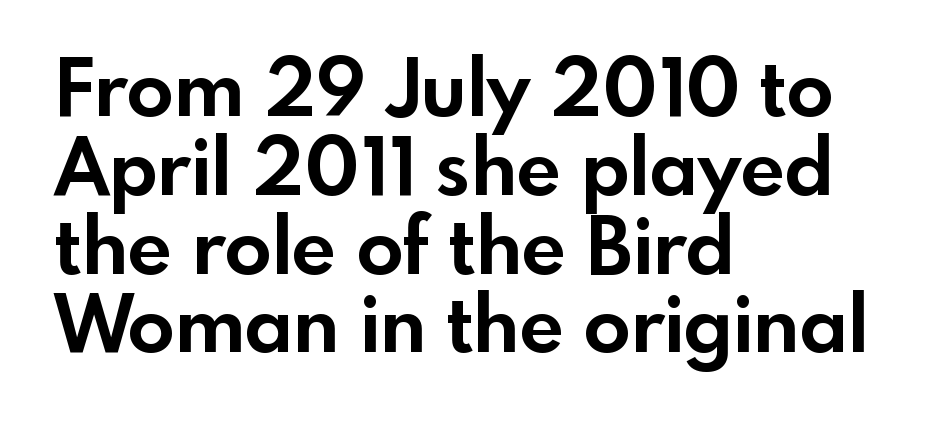
Q: Is the text bold? A: Yes.
Q: Is the text italic (slanted)? A: No, it is upright.
Q: Is the typeface a serif or a sans-serif typeface? A: Sans-serif.
Q: Is the text underlined? A: No.
Q: How is the paragraph aligned? A: Left-aligned.
Q: Is the spacing between letters normal or unusually wide? A: Normal.
Q: Is the spacing between lines tight, normal or loose? A: Tight.
Q: Width (condensed, normal, or wide)? A: Normal.
Q: x-height? A: Small.
Q: Monospaced? A: No.
